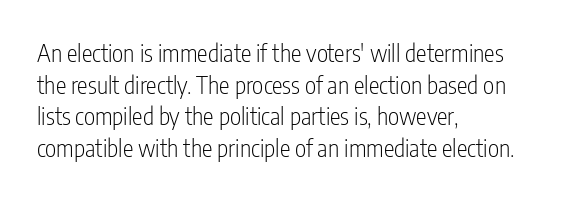
Q: Is the text bold? A: No.
Q: Is the text italic (slanted)? A: No, it is upright.
Q: Is the text underlined? A: No.
Q: How is the paragraph aligned? A: Left-aligned.
Q: Is the spacing between letters normal or unusually wide? A: Normal.
Q: Is the spacing between lines tight, normal or loose? A: Normal.
